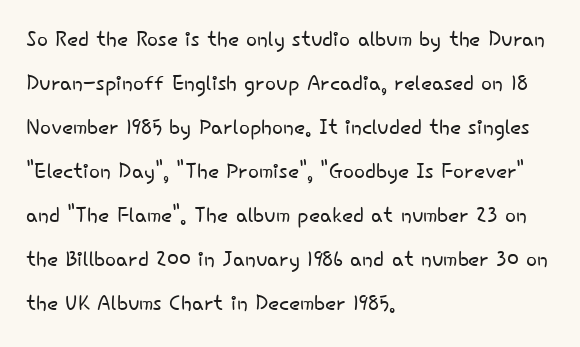
The image shows 29 px light sans-serif type, upright; set left-aligned, normal line spacing (1.52x), normal letter spacing, not underlined; low stroke contrast and a small x-height.
